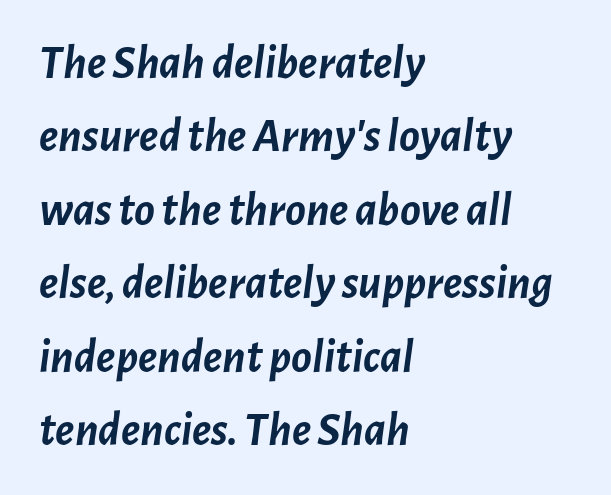
The image shows 48 px semibold type, italic (leaning right); set left-aligned, normal line spacing (1.53x), normal letter spacing, not underlined; low stroke contrast and a medium x-height.
